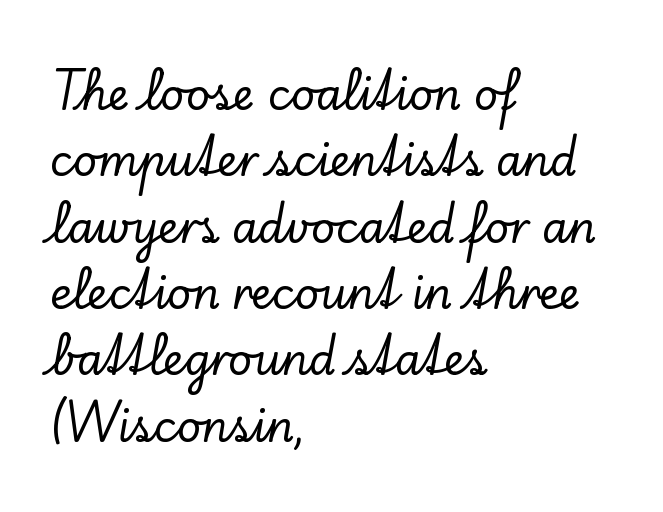
If you drew a ruler down the left edge, every line would touch it. Compared with typical body copy, the letter spacing here is the same. One glance says typical: line gaps are just what's usual.
